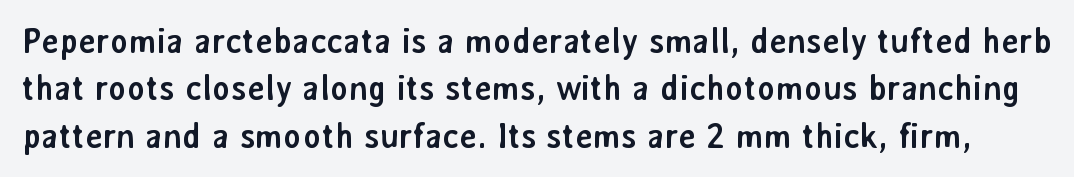
The image shows 34 px semibold sans-serif type, upright; set normal line spacing (1.39x), normal letter spacing, not underlined; low stroke contrast and a medium x-height.
